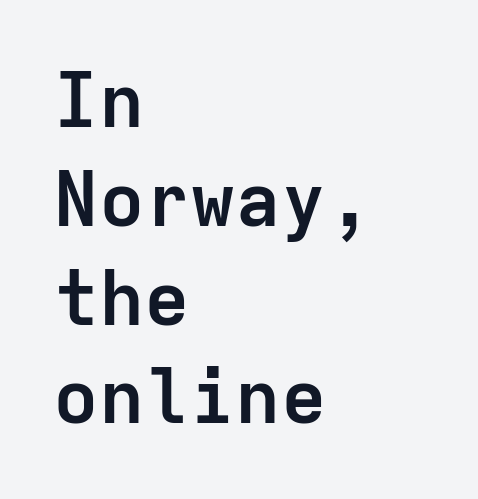
The strokes are fattened all the way to bold. A typesetter would call this leading conventional body-copy spacing. The letters march in equal steps, a hallmark of fixed-pitch type. Is there any slant? The stems are plumb. Descenders are the only things crossing below the line.
